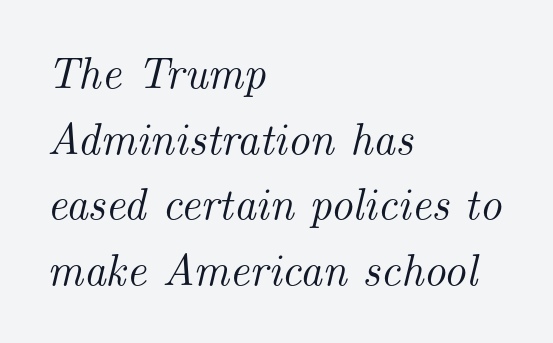
The image shows 44 px serif type, italic (leaning right); set left-aligned, normal line spacing (1.49x), normal letter spacing, not underlined; medium stroke contrast and a small x-height.
